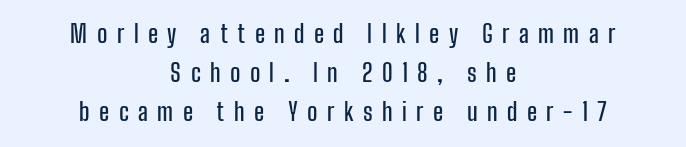
Q: Is the text italic (slanted)? A: No, it is upright.
Q: Is the text underlined? A: No.
Q: How is the paragraph aligned? A: Centered.
Q: Is the spacing between letters normal or unusually wide? A: Unusually wide.
Q: Is the spacing between lines tight, normal or loose? A: Normal.
